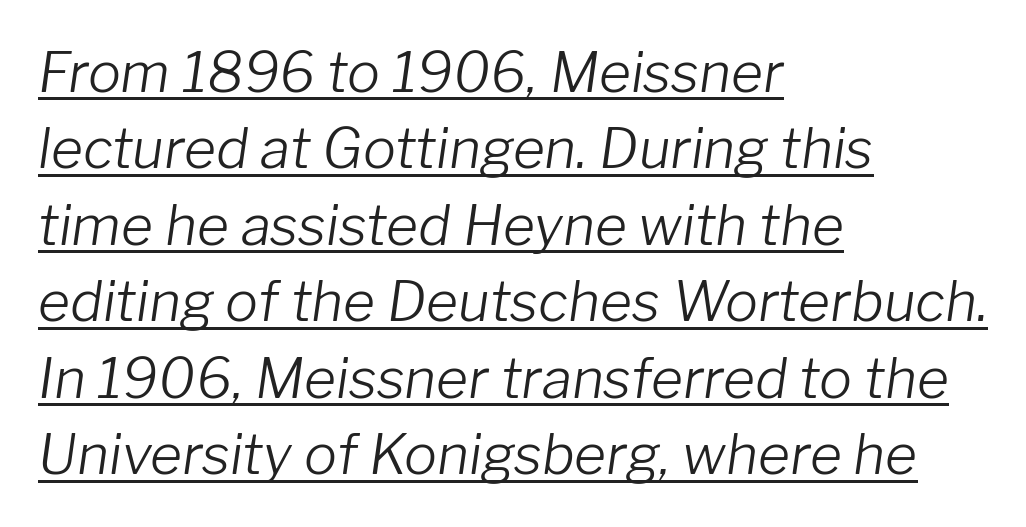
These glyphs show unthickened strokes, regular width or finer. Honestly, the underline is the first thing you notice here. Spacing between characters is what you'd get straight out of the box. This sample keeps an unexceptional amount of space between lines. Typeset ragged right — the left edge is the straight one.
